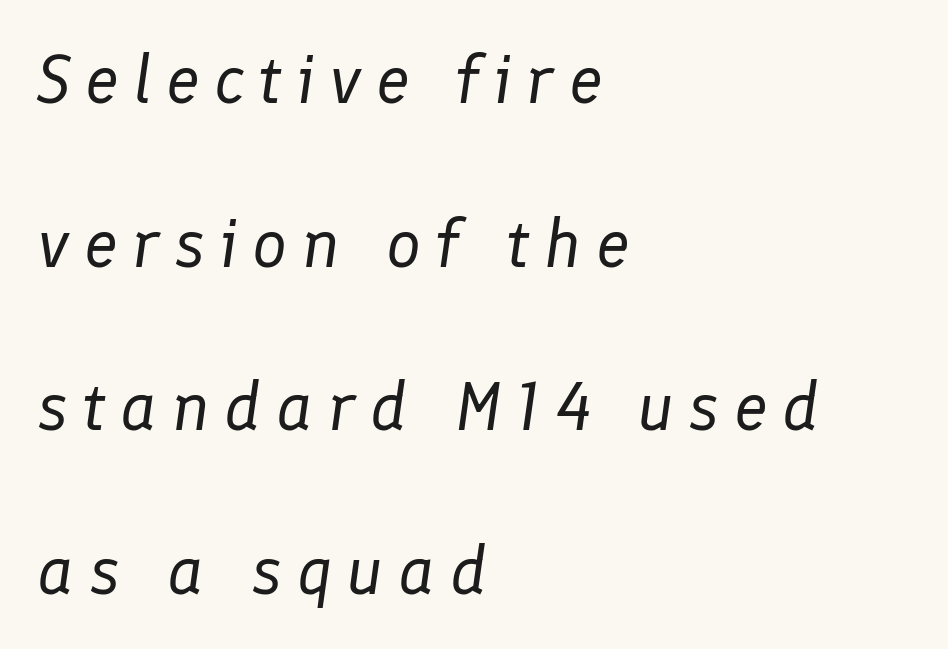
The paragraph shown leans on its left margin. The glyphs are unaccompanied by any horizontal stroke below them. Think of a printed novel: that variable character pitch is what you see here. Reading down the column, the eye jumps a long way to each next line. Summary of weight: not heavy and not bold. How are the letters spaced? Widely, with obvious added tracking.
